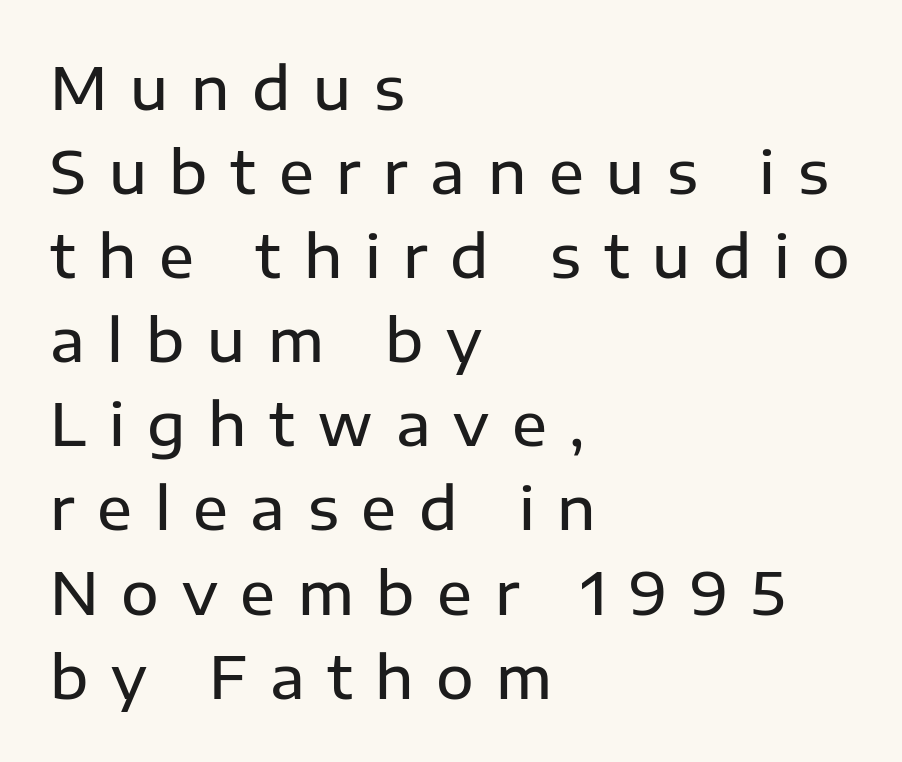
Q: Is the text bold? A: Semi-bold.
Q: Is the text italic (slanted)? A: No, it is upright.
Q: Is the typeface a serif or a sans-serif typeface? A: Sans-serif.
Q: Is the text underlined? A: No.
Q: How is the paragraph aligned? A: Left-aligned.
Q: Is the spacing between letters normal or unusually wide? A: Unusually wide.
Q: Is the spacing between lines tight, normal or loose? A: Normal.
Q: Width (condensed, normal, or wide)? A: Normal.
Q: Stroke contrast? A: Low.
Q: x-height? A: Medium.
Q: Monospaced? A: No.
